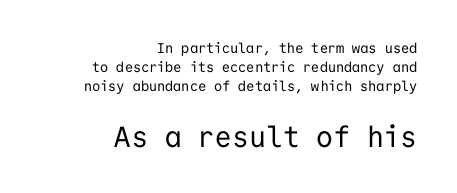
The image shows 29 px regular-weight sans-serif type, upright, monospaced; set right-aligned, normal line spacing (1.35x), normal letter spacing, not underlined; the second (bottom) block is 2.07x larger; low stroke contrast and a medium x-height.
